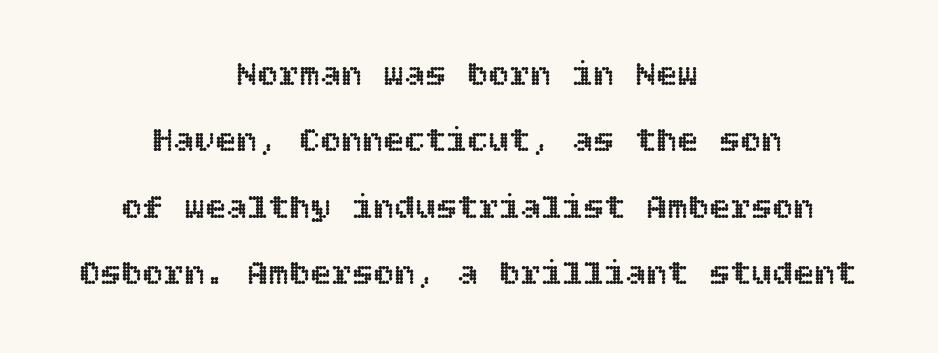
{"italic": "no", "width": "normal", "x_height": "large", "underline": "no", "align": "center", "line_spacing": "loose", "line_spacing_ratio": 1.9, "letter_spacing": "normal", "letter_spacing_em": 0.0, "glyph_px": 35}
